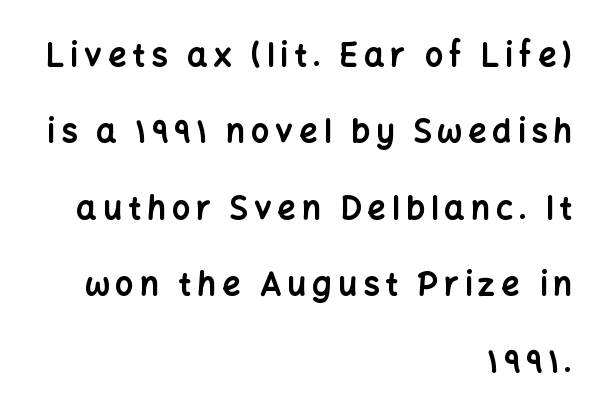
The image shows 32 px bold sans-serif type, upright; set right-aligned, loose line spacing (2.39x), not underlined; low stroke contrast and a medium x-height.
